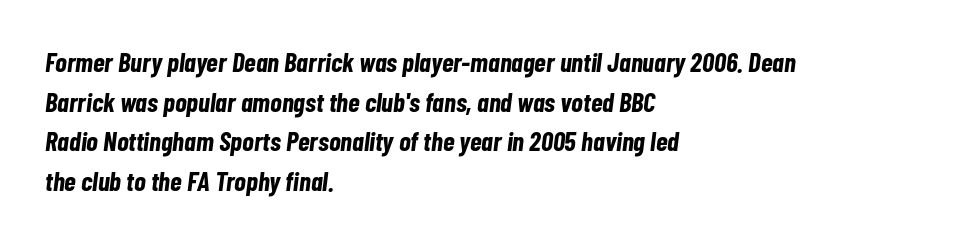
{"italic": "yes", "lean": "right", "slant_degrees": 7, "bold": "yes", "underline": "no", "align": "left", "line_spacing": "normal", "line_spacing_ratio": 1.47, "letter_spacing": "normal", "letter_spacing_em": 0.0, "glyph_px": 27}
